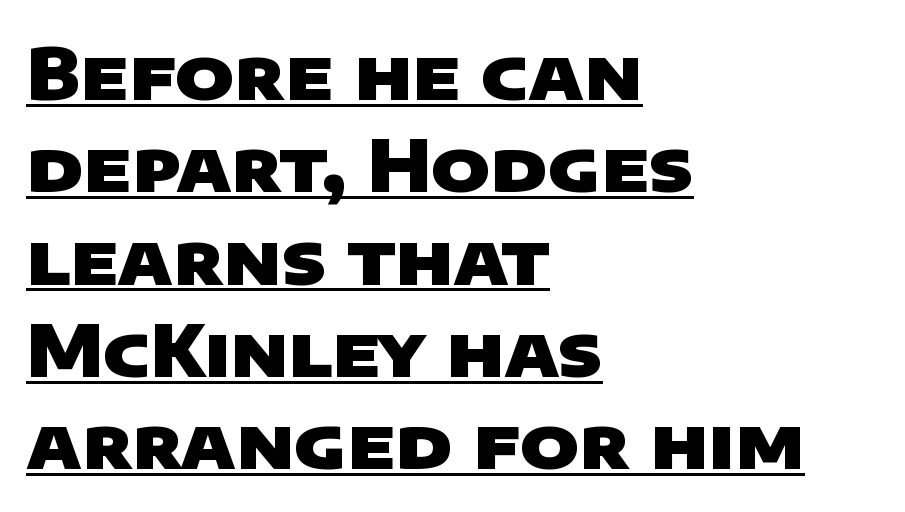
Q: Is the text bold? A: Yes.
Q: Is the typeface a serif or a sans-serif typeface? A: Sans-serif.
Q: Is the text underlined? A: Yes.
Q: How is the paragraph aligned? A: Left-aligned.
Q: Is the spacing between letters normal or unusually wide? A: Normal.
Q: Is the spacing between lines tight, normal or loose? A: Normal.
Q: Width (condensed, normal, or wide)? A: Wide.
Q: Stroke contrast? A: Low.
Q: x-height? A: Large.
Q: Monospaced? A: No.
